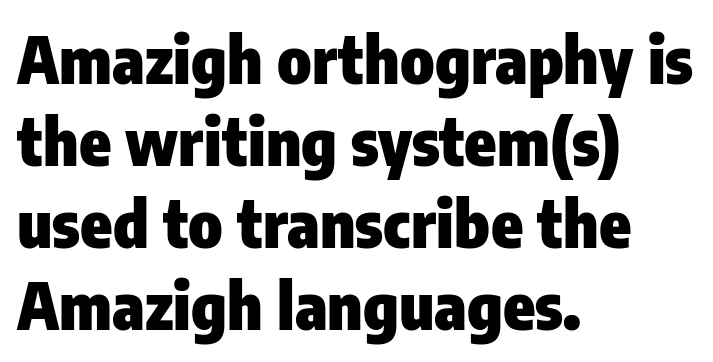
Compared with typical body copy, the letter spacing here is the same. If you drew a line through each stem, it would be perfectly vertical. Leading: standard. A classic flush-left, rag-right setting is used for this passage. The rendering shows plain stroke endings on the letterforms — a sans-serif design.
